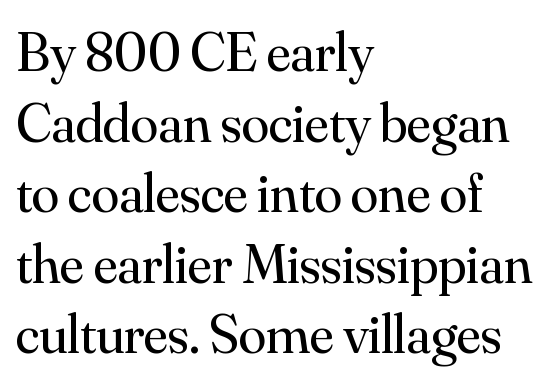
The image shows 56 px regular-weight serif type, upright; set left-aligned, normal line spacing (1.26x), normal letter spacing, not underlined; medium stroke contrast and a small x-height.
